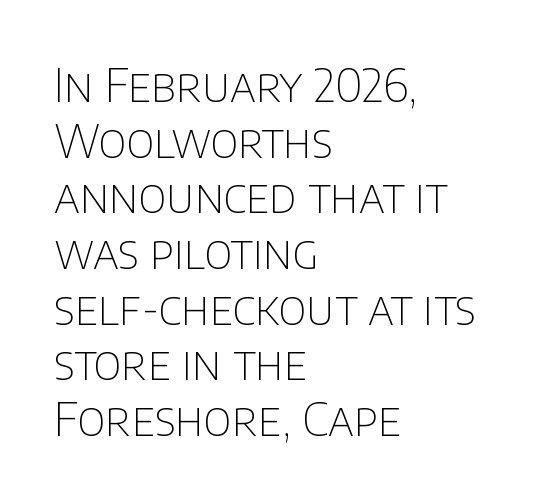
{"serif": "no", "italic": "no", "bold": "no", "weight": "thin", "width": "normal", "stroke_contrast": "low", "x_height": "large", "monospaced": "no", "underline": "no", "align": "left", "line_spacing_ratio": 1.21, "letter_spacing": "normal", "letter_spacing_em": 0.0, "glyph_px": 46}
